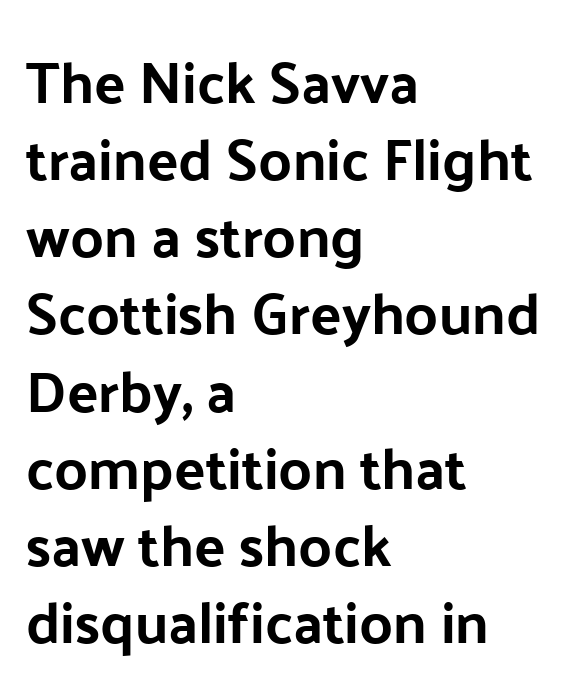
Q: Is the text bold? A: Yes.
Q: Is the text italic (slanted)? A: No, it is upright.
Q: Is the typeface a serif or a sans-serif typeface? A: Sans-serif.
Q: Is the text underlined? A: No.
Q: How is the paragraph aligned? A: Left-aligned.
Q: Is the spacing between letters normal or unusually wide? A: Normal.
Q: Is the spacing between lines tight, normal or loose? A: Normal.
Q: Width (condensed, normal, or wide)? A: Normal.
Q: Stroke contrast? A: Low.
Q: x-height? A: Medium.
Q: Monospaced? A: No.
